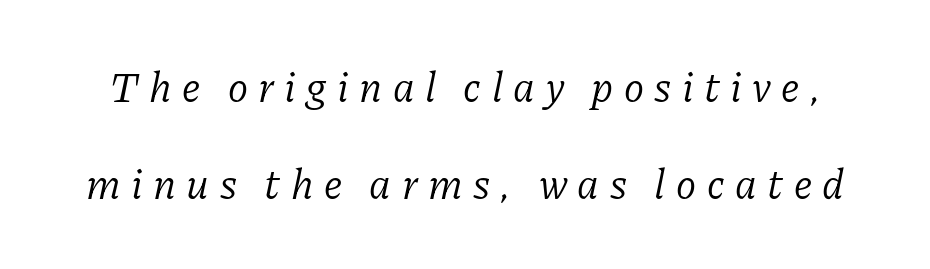
Unmarked baselines from the first word to the last. Caption: expanded tracking, letters set apart. The passage shown is typeset with a serif family. You could not count columns in this text — the font is proportionally spaced. Heft: none added — not bold. A typesetter would call this leading open, well beyond the default.
